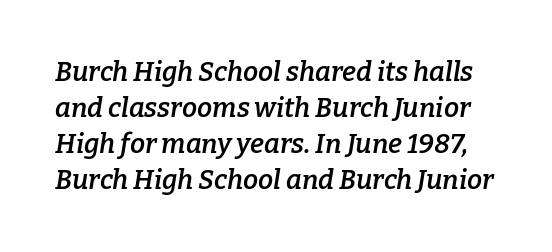
The image shows 27 px text type, italic (leaning right); set normal line spacing (1.33x), normal letter spacing, not underlined.
